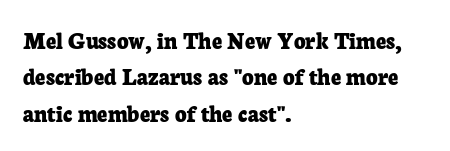
The image shows 25 px bold type, upright; set left-aligned, normal line spacing (1.46x), normal letter spacing, not underlined.
